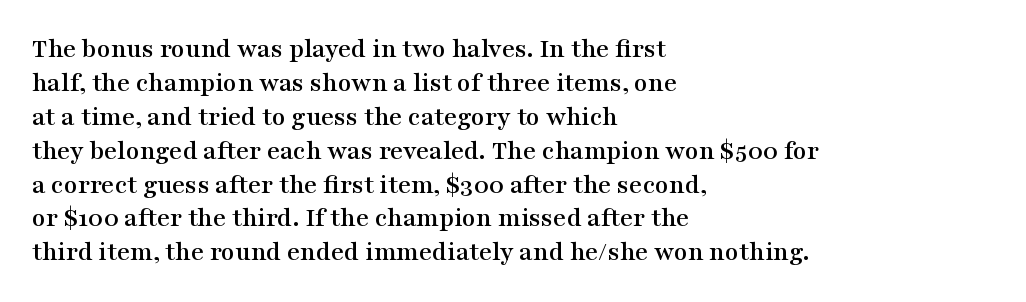
Posture: upright roman. Here the designer chose a conventional face with non-uniform glyph widths. In CSS terms this would be text-align: left. Each letter's strokes conclude with small projecting serifs.
